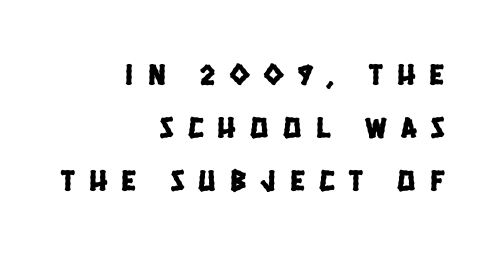
{"serif": "no", "width": "condensed", "stroke_contrast": "low", "x_height": "large", "monospaced": "no", "underline": "no", "align": "right", "line_spacing_ratio": 1.77, "letter_spacing": "wide", "letter_spacing_em": 0.48, "glyph_px": 30}
